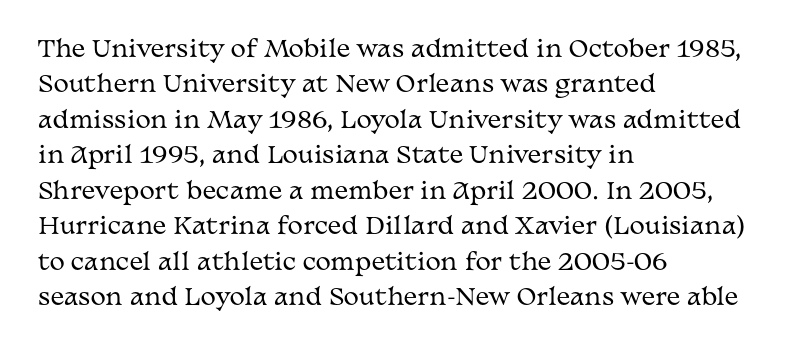
Q: Is the text bold? A: No.
Q: Is the text italic (slanted)? A: No, it is upright.
Q: Is the text underlined? A: No.
Q: How is the paragraph aligned? A: Left-aligned.
Q: Is the spacing between letters normal or unusually wide? A: Normal.
Q: Is the spacing between lines tight, normal or loose? A: Normal.
